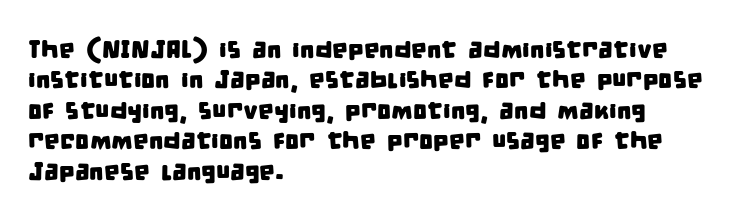
Q: Is the text underlined? A: No.
Q: How is the paragraph aligned? A: Left-aligned.
Q: Is the spacing between letters normal or unusually wide? A: Normal.
